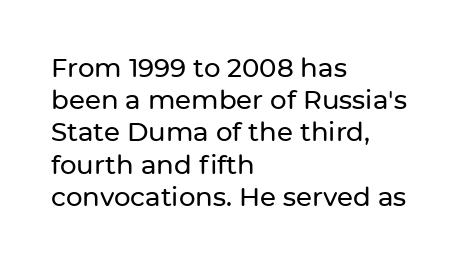
Q: Is the text italic (slanted)? A: No, it is upright.
Q: Is the text underlined? A: No.
Q: How is the paragraph aligned? A: Left-aligned.
Q: Is the spacing between letters normal or unusually wide? A: Normal.
